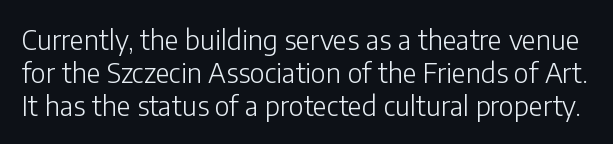
The image shows 27 px text type, upright; set line spacing 1.22x, normal letter spacing, not underlined.
